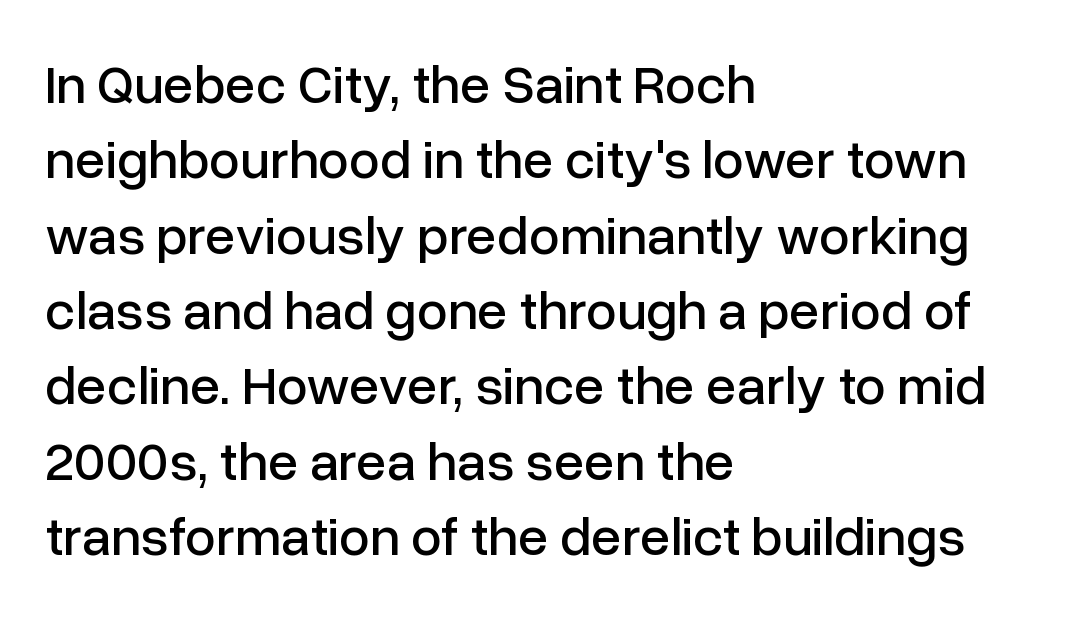
Q: Is the text italic (slanted)? A: No, it is upright.
Q: Is the typeface a serif or a sans-serif typeface? A: Sans-serif.
Q: Is the text underlined? A: No.
Q: How is the paragraph aligned? A: Left-aligned.
Q: Is the spacing between letters normal or unusually wide? A: Normal.
Q: Is the spacing between lines tight, normal or loose? A: Normal.
Q: Width (condensed, normal, or wide)? A: Normal.
Q: Stroke contrast? A: Low.
Q: x-height? A: Medium.
Q: Monospaced? A: No.
